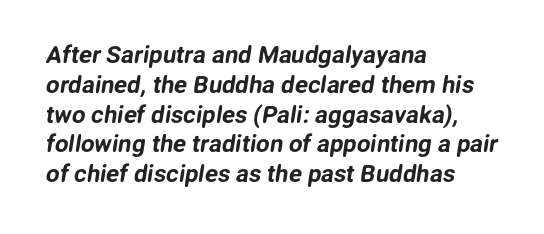
{"underline": "no", "align": "left", "line_spacing_ratio": 1.24, "letter_spacing": "normal", "letter_spacing_em": 0.0, "glyph_px": 24}
